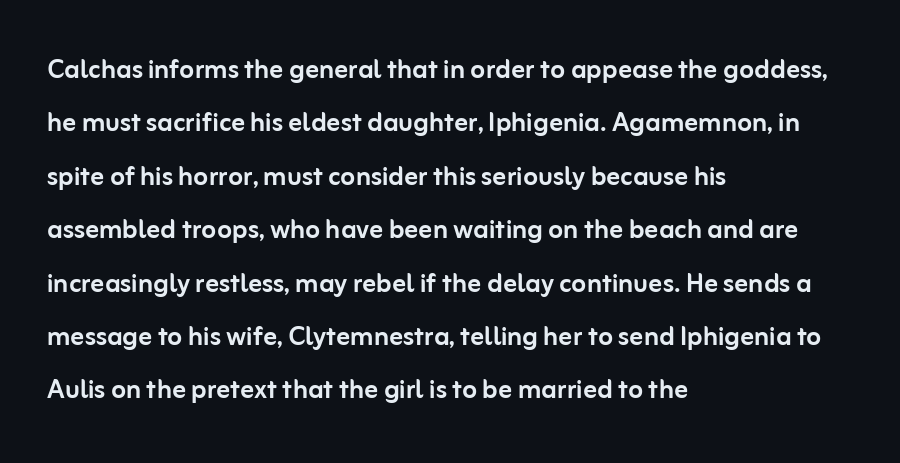
Is this a fixed-width face? No — the glyphs have proportional, varying widths. Nothing unusual about the tracking: characters are spaced as the font intends. The characters display no serif detailing; their extremities are plain. Horizontal alignment here is leftward, the default for most running prose.
